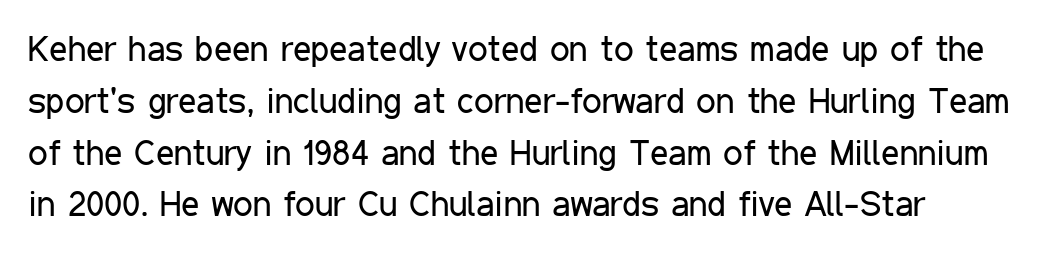
Q: Is the text bold? A: No.
Q: Is the text italic (slanted)? A: No, it is upright.
Q: Is the typeface a serif or a sans-serif typeface? A: Sans-serif.
Q: Is the text underlined? A: No.
Q: Is the spacing between letters normal or unusually wide? A: Normal.
Q: Is the spacing between lines tight, normal or loose? A: Normal.
Q: Width (condensed, normal, or wide)? A: Condensed.
Q: Stroke contrast? A: Low.
Q: x-height? A: Medium.
Q: Monospaced? A: No.
